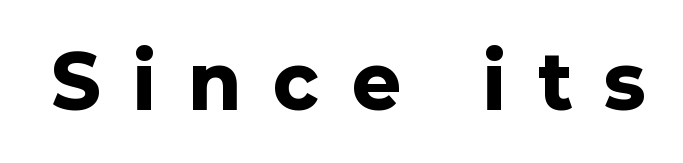
{"serif": "no", "italic": "no", "bold": "yes", "weight": "heavy", "width": "normal", "stroke_contrast": "low", "x_height": "medium", "monospaced": "no", "underline": "no", "letter_spacing": "wide", "letter_spacing_em": 0.46, "glyph_px": 73}
